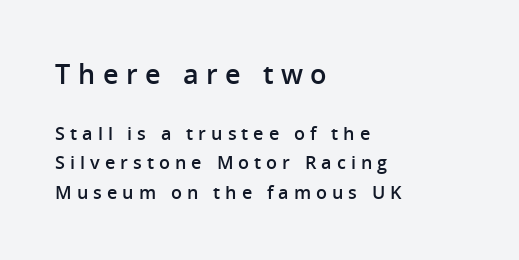
Q: Is the text bold? A: Semi-bold.
Q: Is the text italic (slanted)? A: No, it is upright.
Q: Is the text underlined? A: No.
Q: How is the paragraph aligned? A: Left-aligned.
Q: Is the spacing between letters normal or unusually wide? A: Unusually wide.
Q: Is the spacing between lines tight, normal or loose? A: Normal.
Q: Which block of text is set in a larger size, the first (top) or the second (bottom)? A: The first (top) one.
